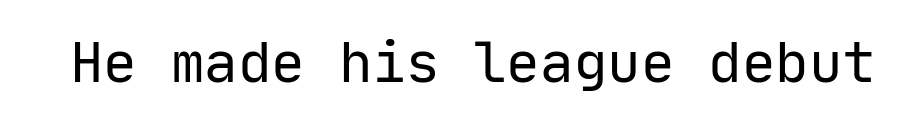
{"serif": "no", "italic": "no", "bold": "no", "weight": "regular", "width": "normal", "stroke_contrast": "low", "x_height": "medium", "monospaced": "yes", "underline": "no", "letter_spacing": "normal", "letter_spacing_em": 0.0, "glyph_px": 56}
